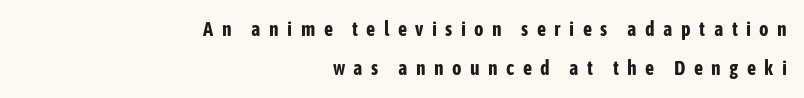
Q: Is the text bold? A: Yes.
Q: Is the text italic (slanted)? A: No, it is upright.
Q: Is the text underlined? A: No.
Q: How is the paragraph aligned? A: Right-aligned.
Q: Is the spacing between letters normal or unusually wide? A: Unusually wide.
Q: Is the spacing between lines tight, normal or loose? A: Loose.
